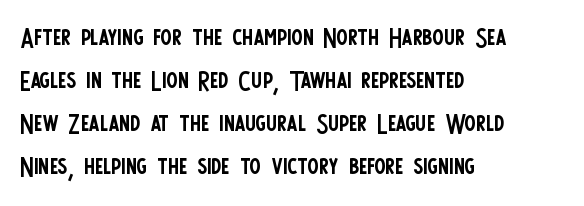
{"serif": "no", "italic": "no", "bold": "no", "weight": "regular", "width": "condensed", "stroke_contrast": "low", "x_height": "large", "monospaced": "no", "underline": "no", "align": "left", "line_spacing": "normal", "line_spacing_ratio": 1.26, "letter_spacing": "normal", "letter_spacing_em": 0.0, "glyph_px": 34}
